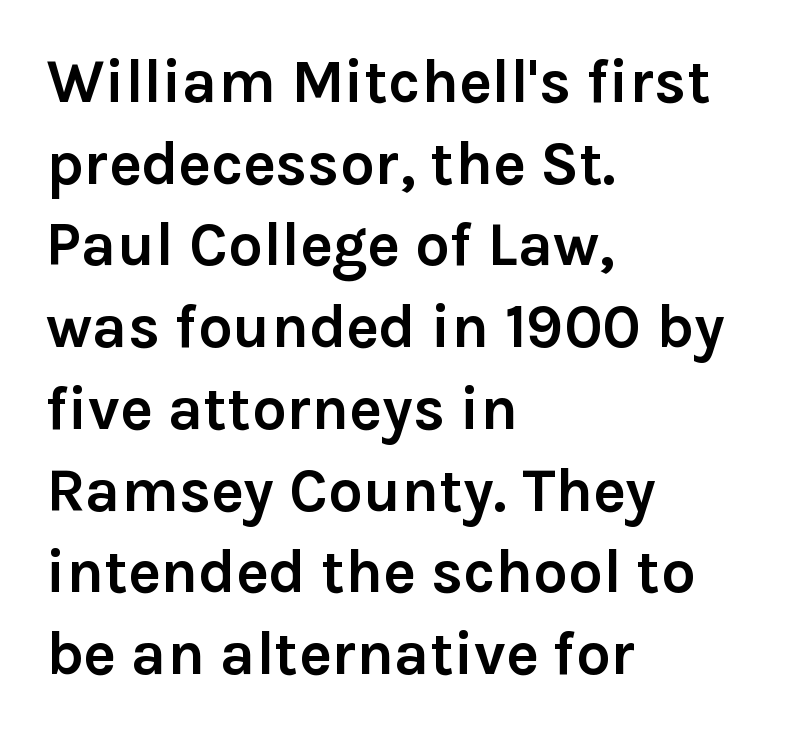
Q: Is the text bold? A: Yes.
Q: Is the text italic (slanted)? A: No, it is upright.
Q: Is the typeface a serif or a sans-serif typeface? A: Sans-serif.
Q: Is the text underlined? A: No.
Q: How is the paragraph aligned? A: Left-aligned.
Q: Is the spacing between letters normal or unusually wide? A: Normal.
Q: Is the spacing between lines tight, normal or loose? A: Normal.
Q: Width (condensed, normal, or wide)? A: Normal.
Q: Stroke contrast? A: Low.
Q: x-height? A: Medium.
Q: Monospaced? A: No.
